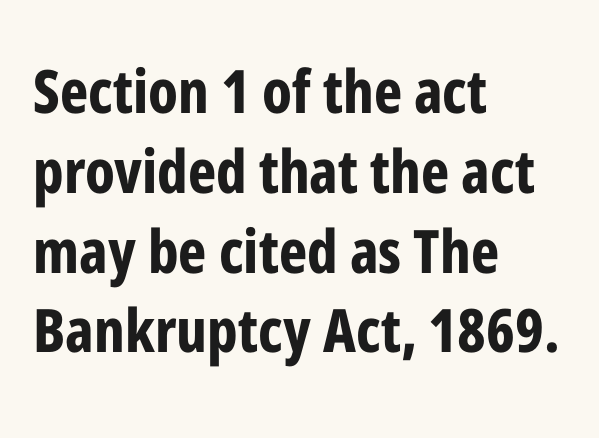
The image shows 60 px bold, condensed sans-serif type, upright; set left-aligned, normal line spacing (1.33x), normal letter spacing, not underlined; low stroke contrast and a medium x-height.
